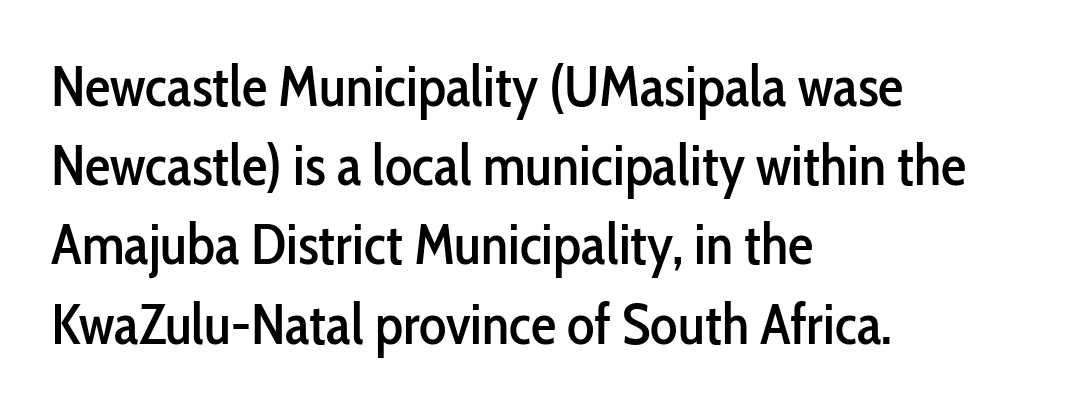
{"serif": "no", "italic": "no", "width": "condensed", "stroke_contrast": "low", "x_height": "medium", "monospaced": "no", "underline": "no", "align": "left", "line_spacing": "normal", "line_spacing_ratio": 1.39, "letter_spacing": "normal", "letter_spacing_em": 0.0, "glyph_px": 57}
